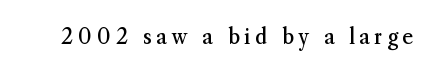
The image shows 21 px text type, upright; set unusually wide letter spacing (+0.21 em), not underlined.
